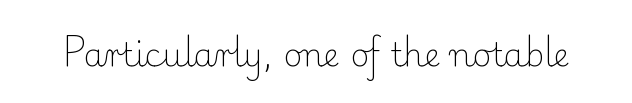
{"serif": "yes", "italic": "no", "bold": "no", "weight": "light", "width": "normal", "stroke_contrast": "low", "x_height": "small", "monospaced": "no", "underline": "no", "letter_spacing": "normal", "letter_spacing_em": 0.0, "glyph_px": 32}
